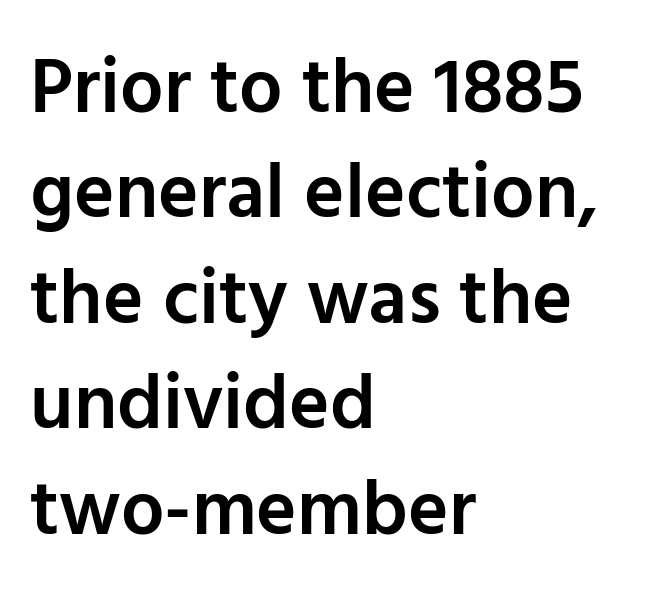
Q: Is the text bold? A: Semi-bold.
Q: Is the text italic (slanted)? A: No, it is upright.
Q: Is the typeface a serif or a sans-serif typeface? A: Sans-serif.
Q: Is the text underlined? A: No.
Q: How is the paragraph aligned? A: Left-aligned.
Q: Is the spacing between letters normal or unusually wide? A: Normal.
Q: Is the spacing between lines tight, normal or loose? A: Normal.
Q: Width (condensed, normal, or wide)? A: Normal.
Q: Stroke contrast? A: Low.
Q: x-height? A: Medium.
Q: Monospaced? A: No.
